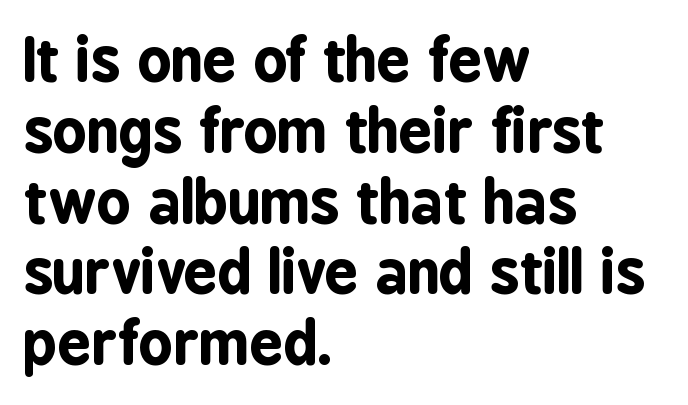
Serif or sans? Sans — the stroke terminals are bare. The letters advance in unequal steps, a hallmark of proportional type. Thick stems and heavy bowls — unmistakably bold. Nothing unusual about the tracking: characters are spaced as the font intends. Style check: upright.
